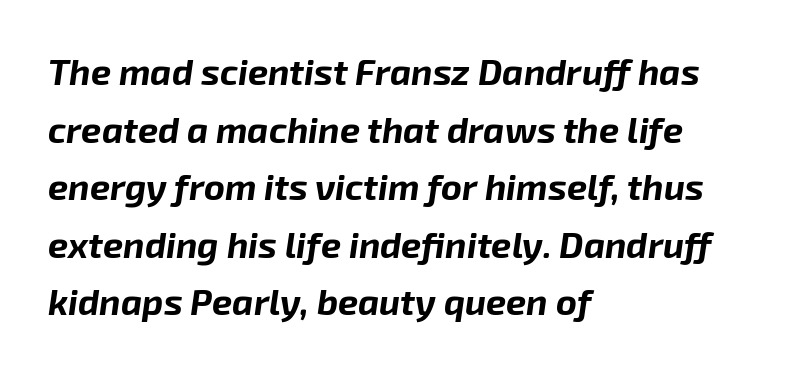
Q: Is the text bold? A: Yes.
Q: Is the text italic (slanted)? A: Yes, it leans right by about 8 degrees.
Q: Is the text underlined? A: No.
Q: How is the paragraph aligned? A: Left-aligned.
Q: Is the spacing between letters normal or unusually wide? A: Normal.
Q: Is the spacing between lines tight, normal or loose? A: Normal.
Q: Width (condensed, normal, or wide)? A: Normal.
Q: Stroke contrast? A: Low.
Q: x-height? A: Medium.
Q: Monospaced? A: No.
